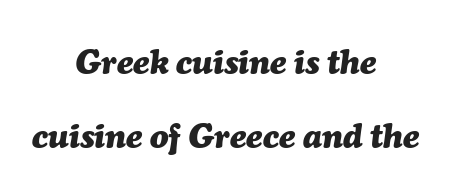
These lines are rendered in a variable-pitch font. A dark, heavy texture on the line: the type is bold. Compared with ordinary roman type, these characters are visibly tilted. The passage shown is not underscored anywhere. The rendering uses a large line-height, opening up the rows. Which margin do the lines hug? Neither — every line sits in the middle.
